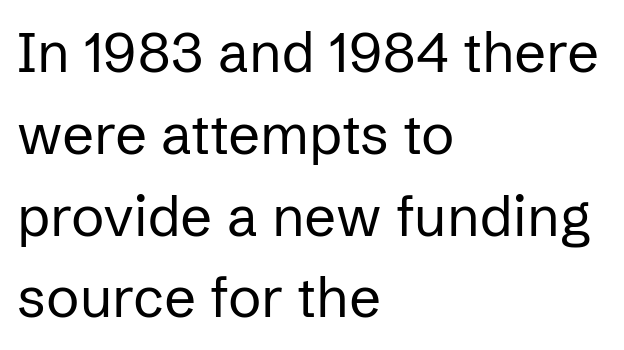
{"serif": "no", "italic": "no", "bold": "no", "weight": "regular", "width": "normal", "stroke_contrast": "low", "x_height": "medium", "monospaced": "no", "underline": "no", "align": "left", "line_spacing": "normal", "line_spacing_ratio": 1.46, "letter_spacing": "normal", "letter_spacing_em": 0.0, "glyph_px": 56}
